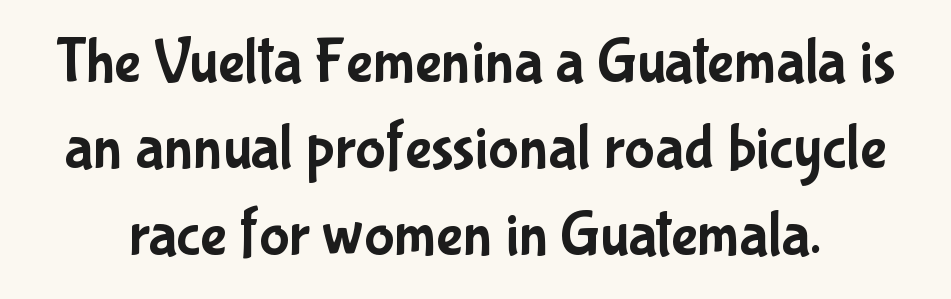
Q: Is the text italic (slanted)? A: No, it is upright.
Q: Is the typeface a serif or a sans-serif typeface? A: Sans-serif.
Q: Is the text underlined? A: No.
Q: Is the spacing between letters normal or unusually wide? A: Normal.
Q: Is the spacing between lines tight, normal or loose? A: Normal.
Q: Width (condensed, normal, or wide)? A: Condensed.
Q: Stroke contrast? A: Low.
Q: x-height? A: Medium.
Q: Monospaced? A: No.
